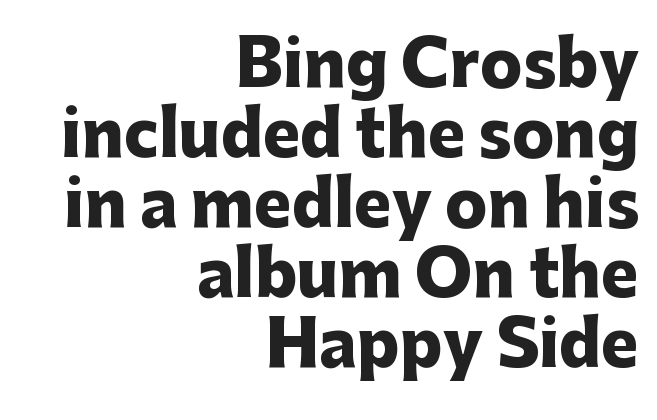
The image shows 63 px heavy sans-serif type, upright; set right-aligned, tight line spacing (1.11x), normal letter spacing, not underlined; low stroke contrast and a medium x-height.
